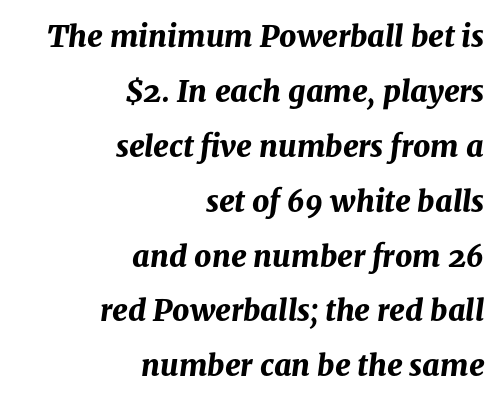
The image shows 30 px bold type, italic (leaning right); set right-aligned, line spacing 1.83x, normal letter spacing, not underlined; medium stroke contrast and a medium x-height.
